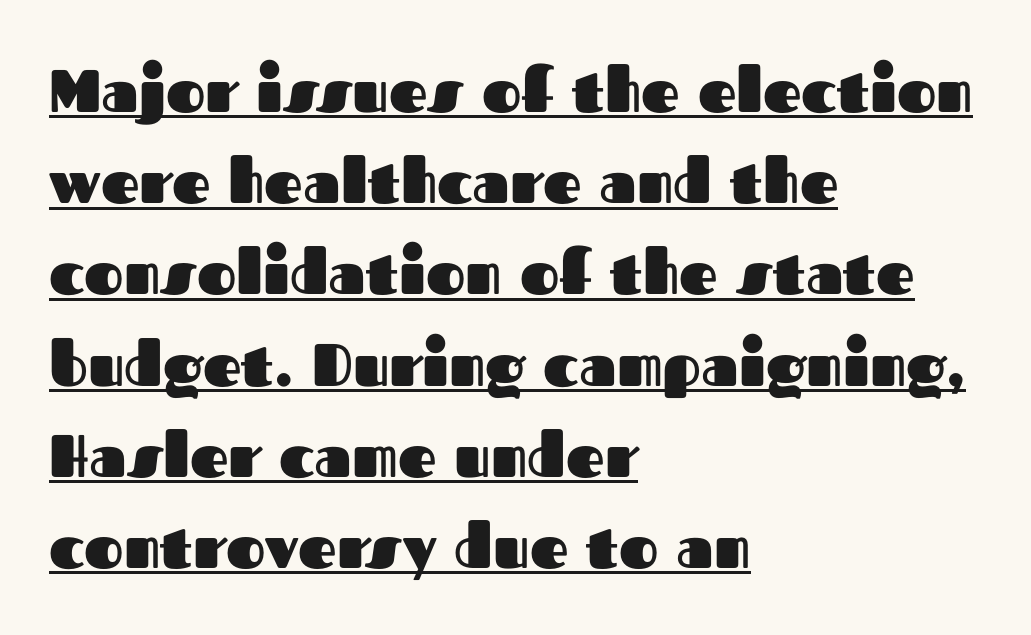
The image shows 60 px heavy sans-serif type, upright; set left-aligned, normal line spacing (1.52x), normal letter spacing, underlined; medium stroke contrast and a medium x-height.
